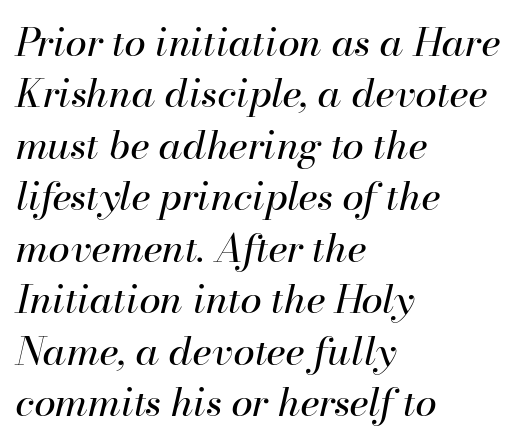
Q: Is the text bold? A: No.
Q: Is the text italic (slanted)? A: Yes, it leans right by about 13 degrees.
Q: Is the text underlined? A: No.
Q: How is the paragraph aligned? A: Left-aligned.
Q: Is the spacing between letters normal or unusually wide? A: Normal.
Q: Is the spacing between lines tight, normal or loose? A: Normal.
Q: Width (condensed, normal, or wide)? A: Normal.
Q: Stroke contrast? A: High.
Q: x-height? A: Small.
Q: Monospaced? A: No.
